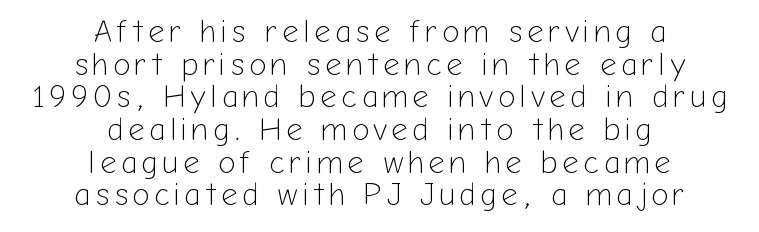
The font is comparable to plain body text, perhaps lighter. Upright lettering throughout. The face used here is proportionally spaced, like ordinary book or web type. Type without underlining.
